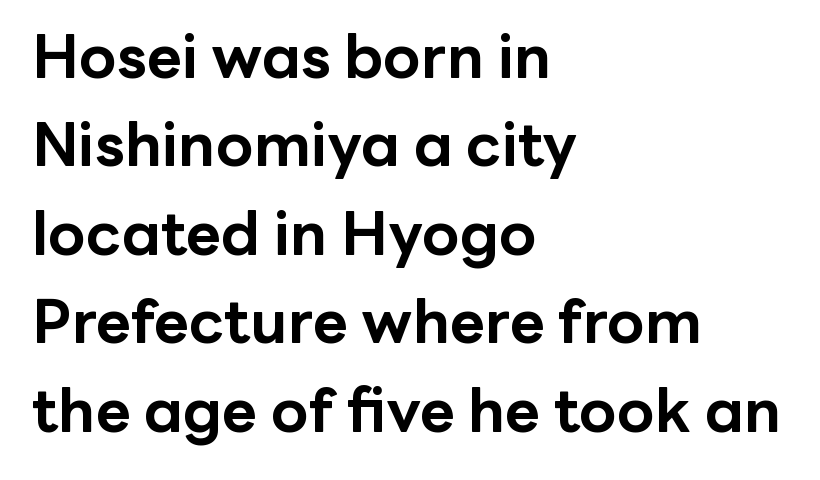
Q: Is the text bold? A: Yes.
Q: Is the text italic (slanted)? A: No, it is upright.
Q: Is the typeface a serif or a sans-serif typeface? A: Sans-serif.
Q: Is the text underlined? A: No.
Q: How is the paragraph aligned? A: Left-aligned.
Q: Is the spacing between letters normal or unusually wide? A: Normal.
Q: Is the spacing between lines tight, normal or loose? A: Normal.
Q: Width (condensed, normal, or wide)? A: Normal.
Q: Stroke contrast? A: Low.
Q: x-height? A: Medium.
Q: Monospaced? A: No.
